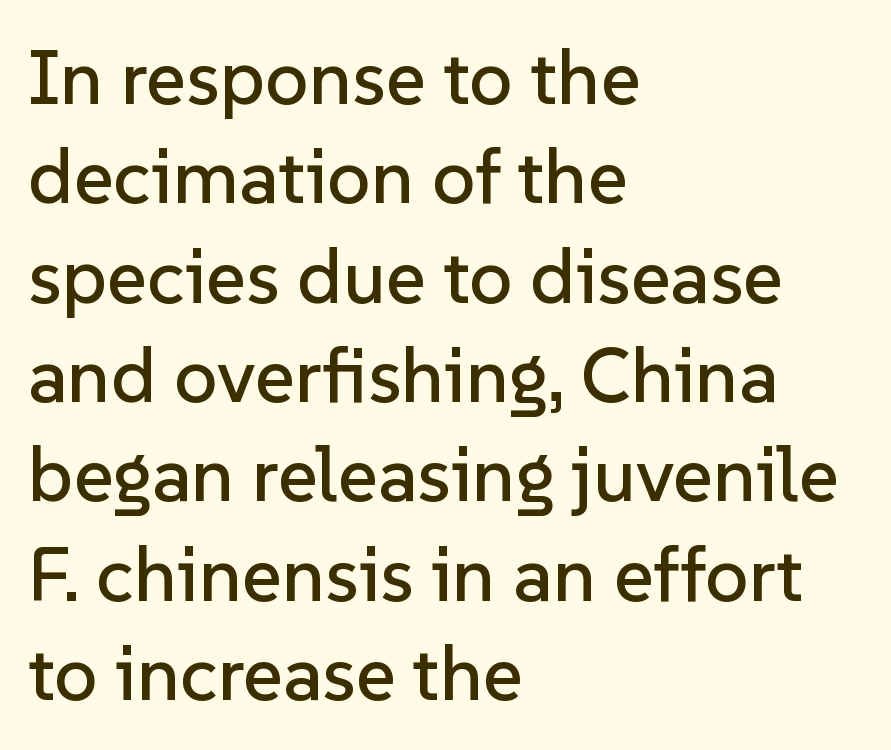
The image shows 77 px sans-serif type, upright; set left-aligned, normal line spacing (1.29x), normal letter spacing, not underlined; low stroke contrast and a medium x-height.
